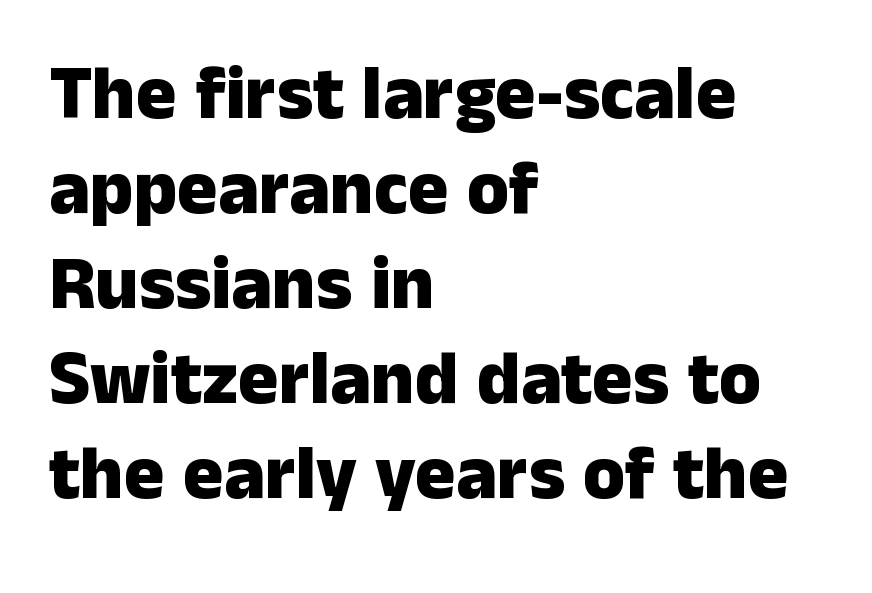
Q: Is the text bold? A: Yes.
Q: Is the text italic (slanted)? A: No, it is upright.
Q: Is the typeface a serif or a sans-serif typeface? A: Sans-serif.
Q: Is the text underlined? A: No.
Q: How is the paragraph aligned? A: Left-aligned.
Q: Is the spacing between letters normal or unusually wide? A: Normal.
Q: Is the spacing between lines tight, normal or loose? A: Normal.
Q: Width (condensed, normal, or wide)? A: Normal.
Q: Stroke contrast? A: Low.
Q: x-height? A: Medium.
Q: Monospaced? A: No.
